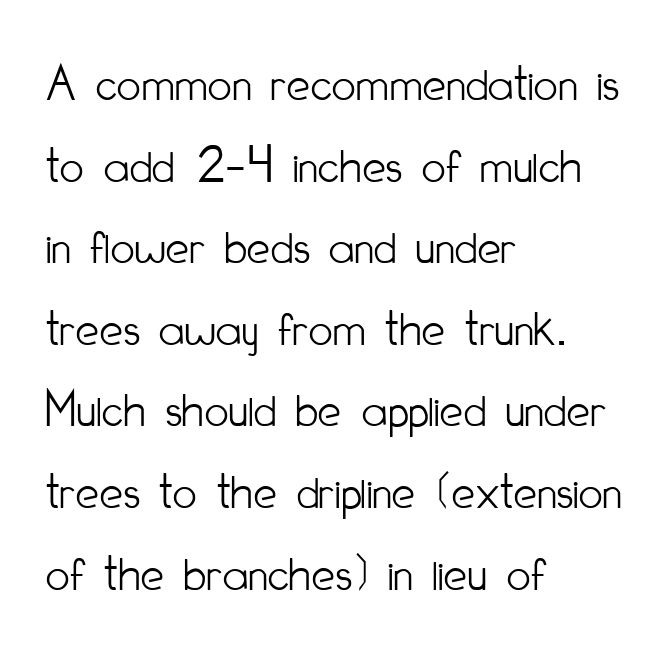
Left-aligned paragraph, ragged on the right. Is the type heavy? It reads as light-to-regular instead. This sample keeps an unexceptional amount of space between lines. Every character sits straight up, as roman type does.
